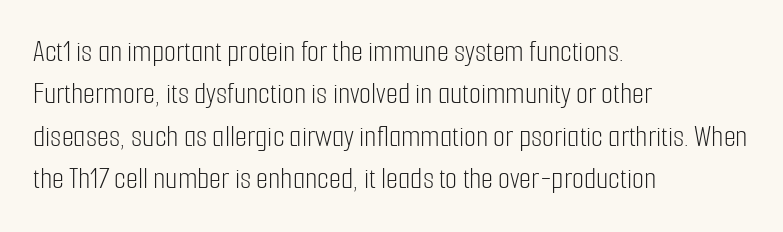
The image shows 31 px light, condensed sans-serif type, upright; set left-aligned, normal line spacing (1.37x), normal letter spacing, not underlined; low stroke contrast and a medium x-height.
